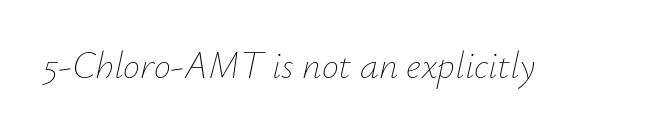
Q: Is the text bold? A: No.
Q: Is the text italic (slanted)? A: Yes, it leans right by about 12 degrees.
Q: Is the text underlined? A: No.
Q: Is the spacing between letters normal or unusually wide? A: Normal.
Q: Width (condensed, normal, or wide)? A: Normal.
Q: Stroke contrast? A: Low.
Q: x-height? A: Small.
Q: Monospaced? A: No.
